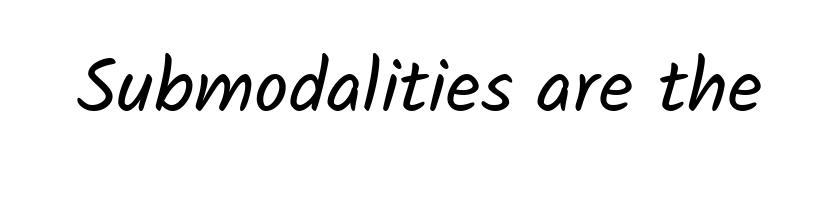
Descenders are the only things crossing below the line. What kind of face is this? One without serifs — a sans. Think standard paragraph weight, or any step lighter than that. The face used here is proportionally spaced, like ordinary book or web type. Glyph-to-glyph distance matches everyday printed text.
